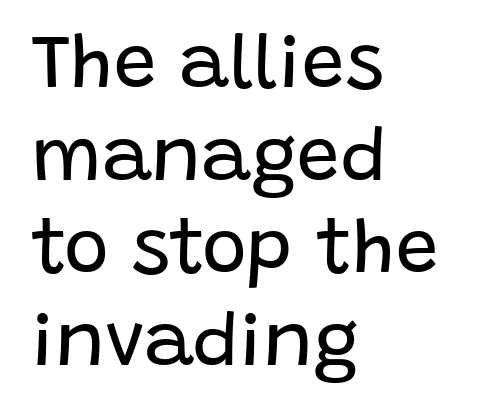
{"serif": "no", "italic": "no", "bold": "no", "weight": "regular", "width": "normal", "stroke_contrast": "low", "x_height": "large", "monospaced": "no", "underline": "no", "align": "left", "line_spacing_ratio": 1.22, "letter_spacing": "normal", "letter_spacing_em": 0.0, "glyph_px": 76}
